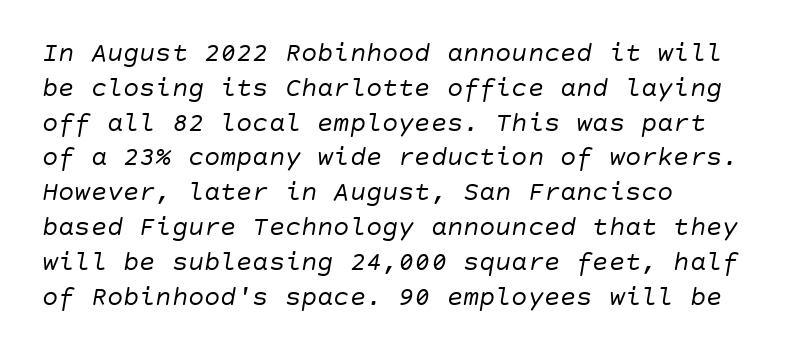
The image shows 27 px text type, italic (leaning right); set left-aligned, normal line spacing (1.29x), normal letter spacing, not underlined.
